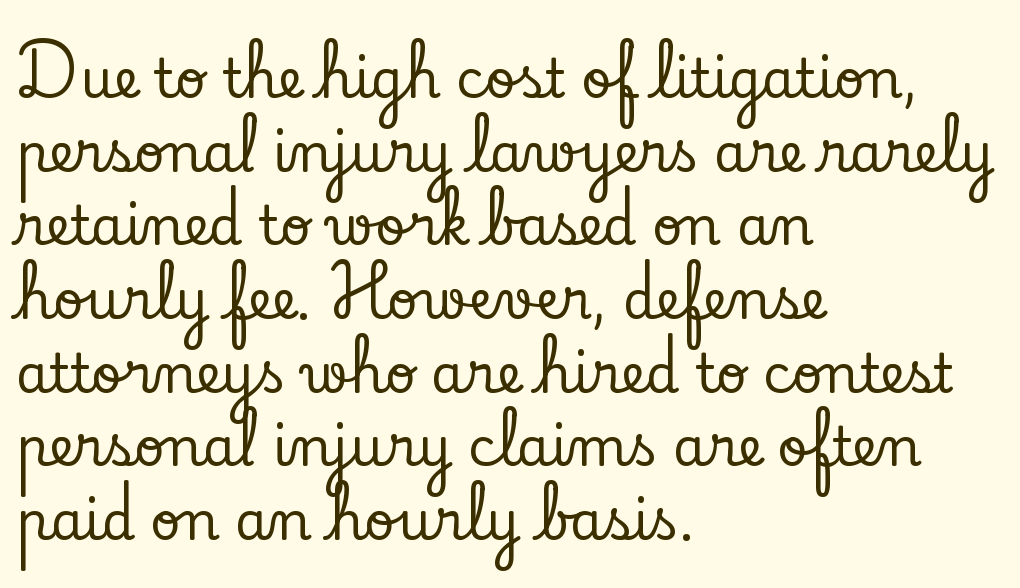
The image shows 53 px serif type, upright; set left-aligned, normal line spacing (1.39x), normal letter spacing, not underlined; low stroke contrast and a small x-height.
